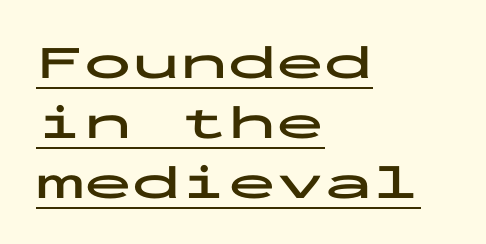
The image shows 48 px bold, wide sans-serif type, upright, monospaced; set left-aligned, normal line spacing (1.25x), normal letter spacing, underlined; low stroke contrast and a medium x-height.
